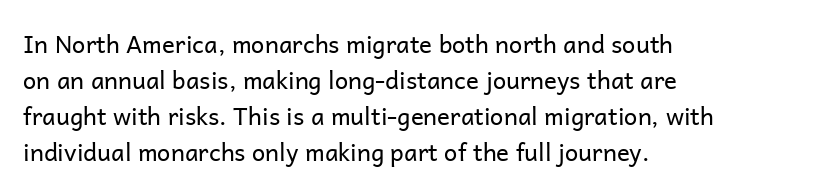
The image shows 24 px text type, upright; set left-aligned, normal line spacing (1.5x), normal letter spacing, not underlined.
